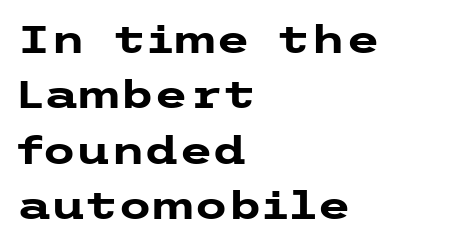
{"serif": "no", "italic": "no", "bold": "yes", "weight": "heavy", "width": "wide", "stroke_contrast": "low", "x_height": "medium", "underline": "no", "align": "left", "line_spacing": "normal", "line_spacing_ratio": 1.42, "letter_spacing": "normal", "letter_spacing_em": 0.0, "glyph_px": 39}
